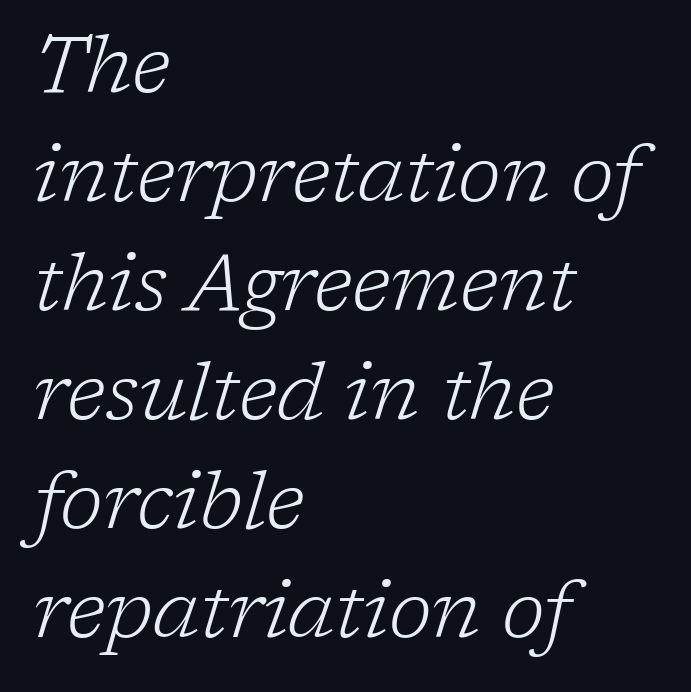
Nothing heavy about these letters — not bold at all. Small tapered or slab feet sit at the stroke ends, so this counts as serif. This is oblique type, the kind used for emphasis or titles. Evenly set lines give the paragraph a standard silhouette.
